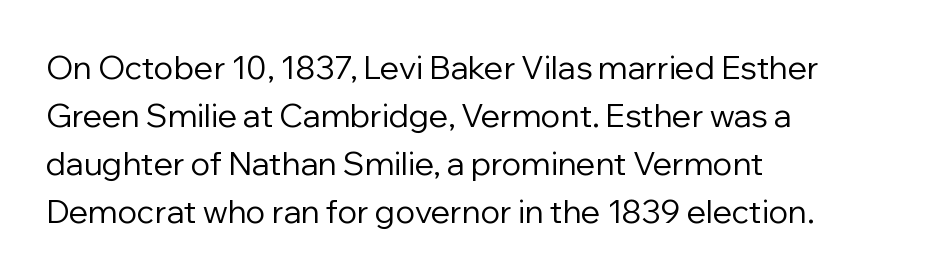
The image shows 32 px regular-weight sans-serif type, upright; set left-aligned, normal line spacing (1.5x), normal letter spacing, not underlined; low stroke contrast and a medium x-height.
